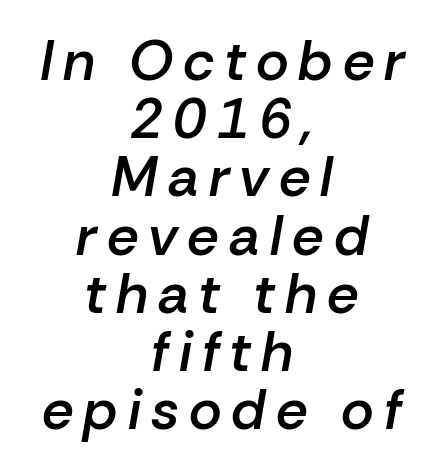
You could not count columns in this text — the font is proportionally spaced. Weight check: semibold — heavier than regular, not quite bold. Slant detected: the letters are inclined. This sample is center-justified, so both line endings float freely.
